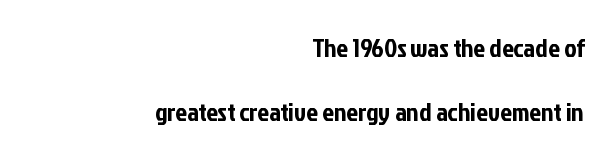
Q: Is the text italic (slanted)? A: No, it is upright.
Q: Is the text underlined? A: No.
Q: How is the paragraph aligned? A: Right-aligned.
Q: Is the spacing between letters normal or unusually wide? A: Normal.
Q: Is the spacing between lines tight, normal or loose? A: Loose.
